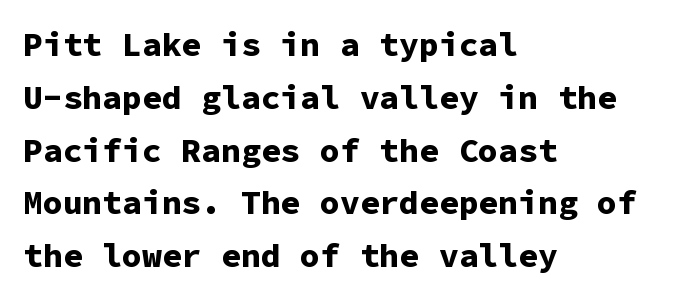
This rendering employs a face without finishing strokes, i.e., a sans-serif. The rendering uses typewriter-style spacing with identical character cells. The paragraph has a hard left edge and a soft right edge. Ordinary non-slanted type is in use. Bare-footed words on every line. You'd pick this weight for a headline — it's a proper bold.
